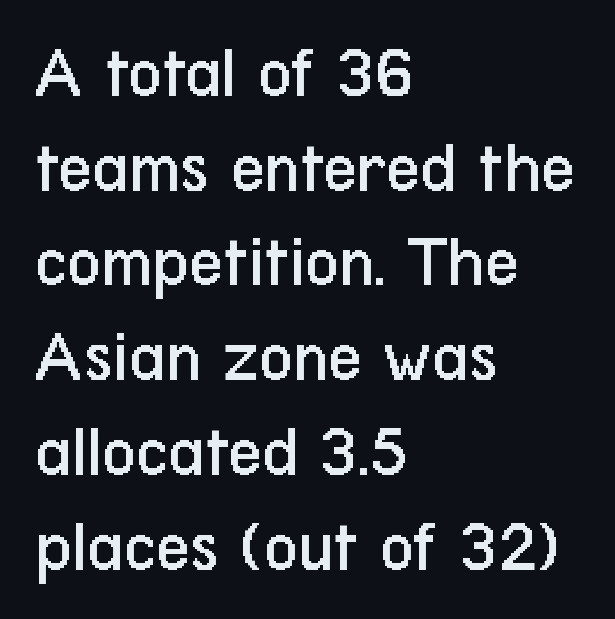
The image shows 74 px regular-weight, condensed sans-serif type, upright; set left-aligned, normal line spacing (1.28x), normal letter spacing, not underlined; low stroke contrast and a medium x-height.
